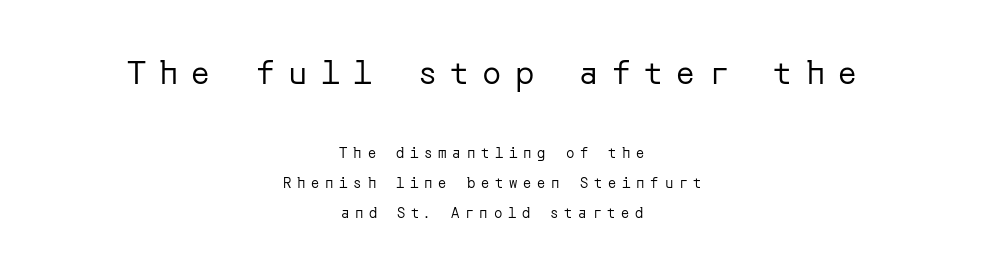
{"serif": "no", "italic": "no", "bold": "no", "weight": "regular", "width": "normal", "stroke_contrast": "low", "x_height": "medium", "underline": "no", "align": "center", "line_spacing": "loose", "line_spacing_ratio": 2.16, "letter_spacing": "wide", "letter_spacing_em": 0.41, "larger_block": "first", "size_ratio": 2.29, "glyph_px": 32}
